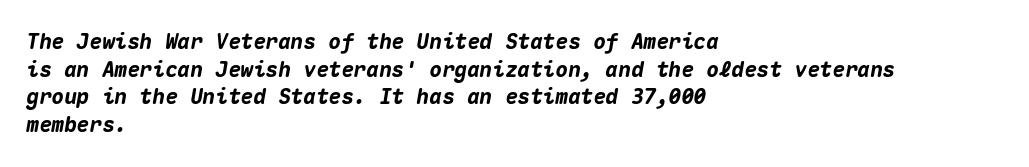
{"italic": "yes", "lean": "right", "slant_degrees": 10, "bold": "yes", "underline": "no", "align": "left", "line_spacing": "normal", "line_spacing_ratio": 1.32, "letter_spacing": "normal", "letter_spacing_em": 0.0, "glyph_px": 21}
